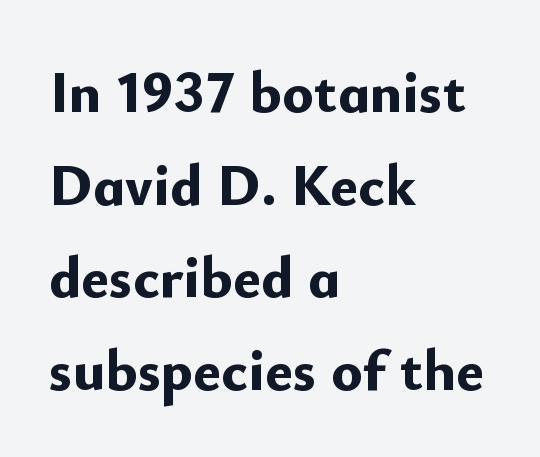
Here the designer chose a conventional face with non-uniform glyph widths. This is roman type, the default non-slanted kind. Default kerning and tracking; the words read as compact shapes. This is sans-serif lettering, the kind often seen on screens and signage. Thick stems and heavy bowls — unmistakably bold.
